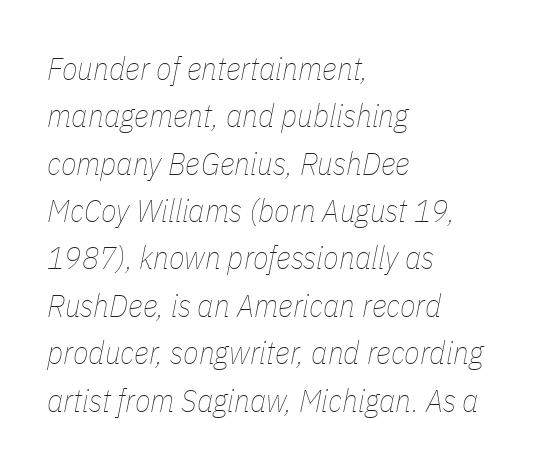
The image shows 32 px thin, condensed type, italic (leaning right); set left-aligned, normal line spacing (1.48x), normal letter spacing, not underlined; low stroke contrast and a medium x-height.
